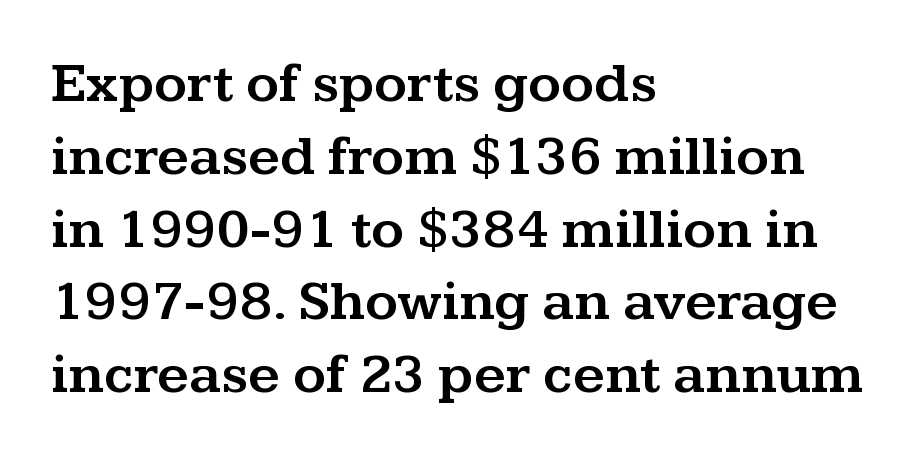
Q: Is the text italic (slanted)? A: No, it is upright.
Q: Is the typeface a serif or a sans-serif typeface? A: Serif.
Q: Is the text underlined? A: No.
Q: How is the paragraph aligned? A: Left-aligned.
Q: Is the spacing between letters normal or unusually wide? A: Normal.
Q: Is the spacing between lines tight, normal or loose? A: Normal.
Q: Width (condensed, normal, or wide)? A: Wide.
Q: Stroke contrast? A: Medium.
Q: x-height? A: Medium.
Q: Monospaced? A: No.
